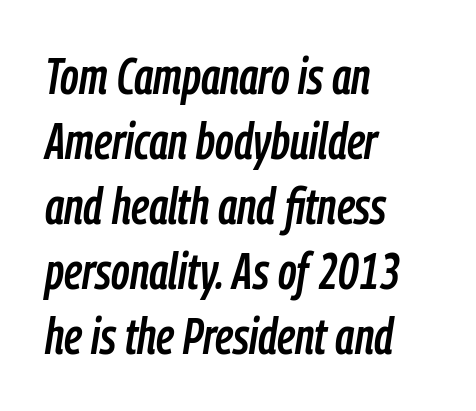
{"italic": "yes", "lean": "right", "slant_degrees": 9, "width": "condensed", "stroke_contrast": "low", "x_height": "medium", "monospaced": "no", "underline": "no", "align": "left", "line_spacing": "normal", "line_spacing_ratio": 1.3, "letter_spacing": "normal", "letter_spacing_em": 0.0, "glyph_px": 50}
